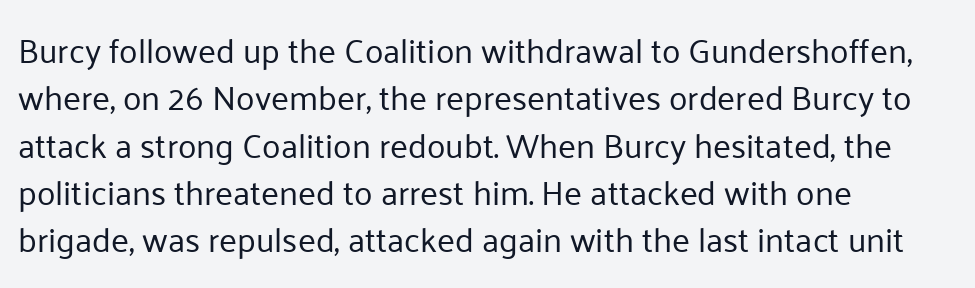
Q: Is the text bold? A: No.
Q: Is the text italic (slanted)? A: No, it is upright.
Q: Is the typeface a serif or a sans-serif typeface? A: Sans-serif.
Q: Is the text underlined? A: No.
Q: How is the paragraph aligned? A: Left-aligned.
Q: Is the spacing between letters normal or unusually wide? A: Normal.
Q: Is the spacing between lines tight, normal or loose? A: Normal.
Q: Width (condensed, normal, or wide)? A: Normal.
Q: Stroke contrast? A: Low.
Q: x-height? A: Medium.
Q: Monospaced? A: No.
